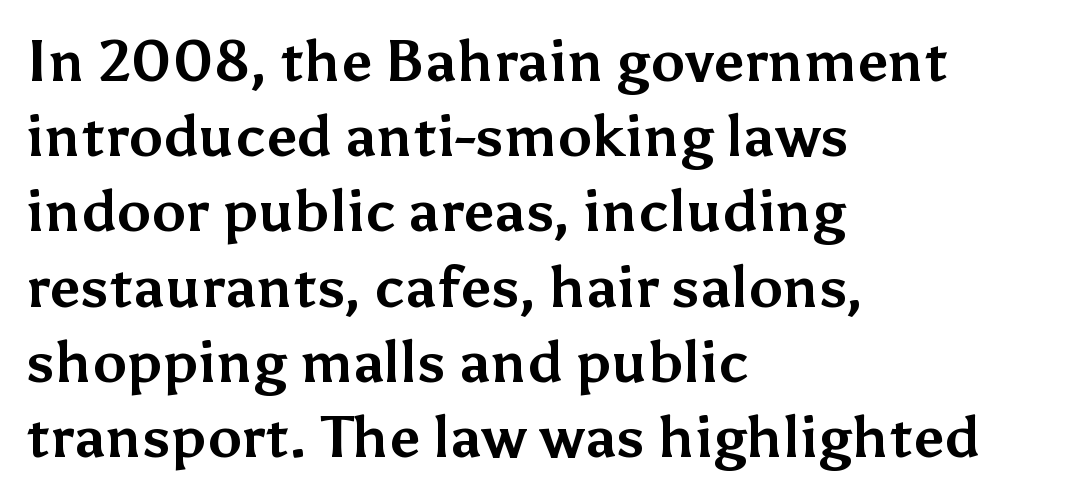
Plenty of ink on the page — the face is bold. A bare baseline throughout the passage. Ordinary non-slanted type is in use. Character widths vary here, with narrow letters taking less room than wide ones. The ragged edge is on the right, which tells us the setting is flush left. Serifs: no, the terminals of the letterforms are clean.
